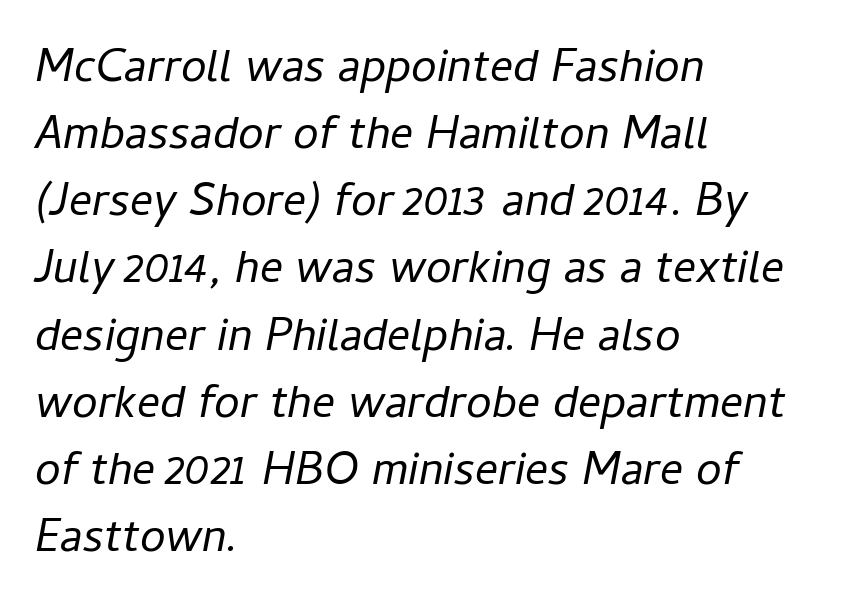
Whoever set this chose a conventional vertical rhythm. The ragged edge is on the right, which tells us the setting is flush left. Compared with a typical body face, this is equally light or lighter still. Nothing unusual about the tracking: characters are spaced as the font intends. The text carries the slant typical of an italic or oblique font.
